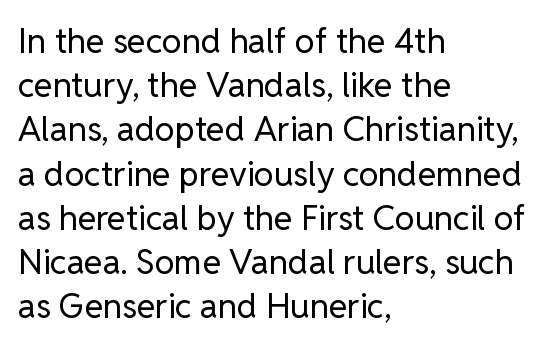
A roman cut, with each character standing at attention. A normal amount of white space separates one row of letters from the next. Is the block centered? No — it sits flush against the left margin. Proportional: the letters do not fall into vertical columns. Caption: standard tracking, unaltered.
